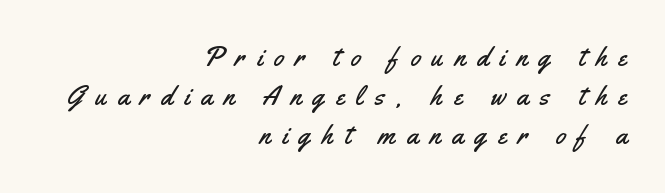
Short and long lines alike share a common ending point at right. The glyphs are unaccompanied by any horizontal stroke below them. Leading: standard.
